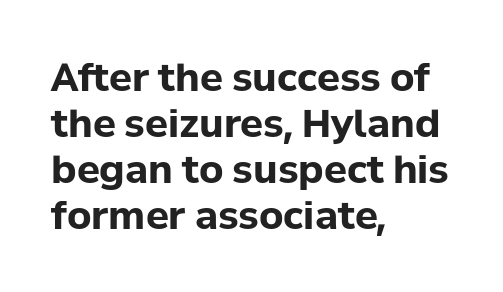
{"serif": "no", "italic": "no", "bold": "yes", "weight": "bold", "width": "normal", "stroke_contrast": "low", "x_height": "medium", "monospaced": "no", "underline": "no", "align": "left", "line_spacing_ratio": 1.21, "letter_spacing": "normal", "letter_spacing_em": 0.0, "glyph_px": 38}
